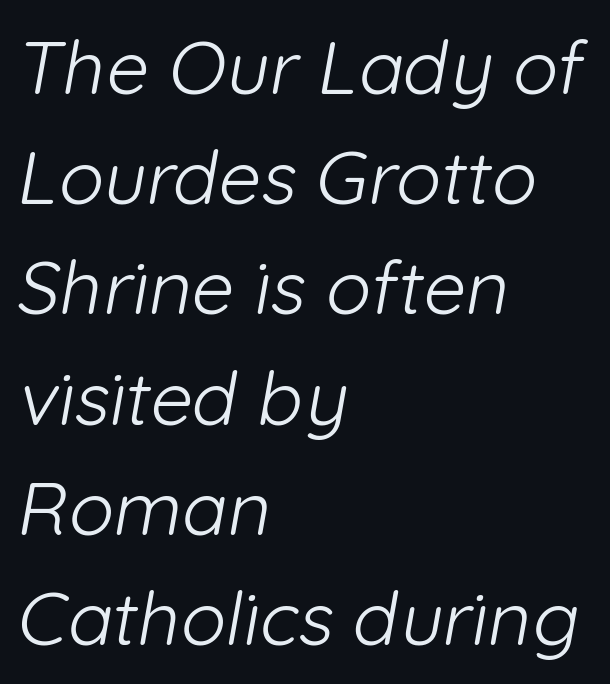
{"serif": "no", "bold": "no", "weight": "light", "width": "normal", "stroke_contrast": "low", "x_height": "medium", "monospaced": "no", "underline": "no", "align": "left", "line_spacing": "normal", "line_spacing_ratio": 1.47, "letter_spacing": "normal", "letter_spacing_em": 0.0, "glyph_px": 75}
